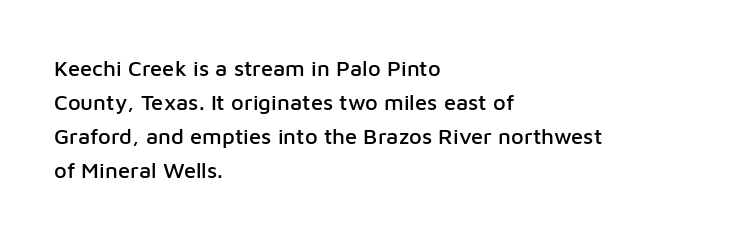
Students, observe: this is what conventionally led text looks like. This sample uses an upright cut, with every glyph sitting square on the baseline. A clean baseline with only descenders dipping below it. Each word holds together tightly as a unit, with standard inter-letter gaps.
